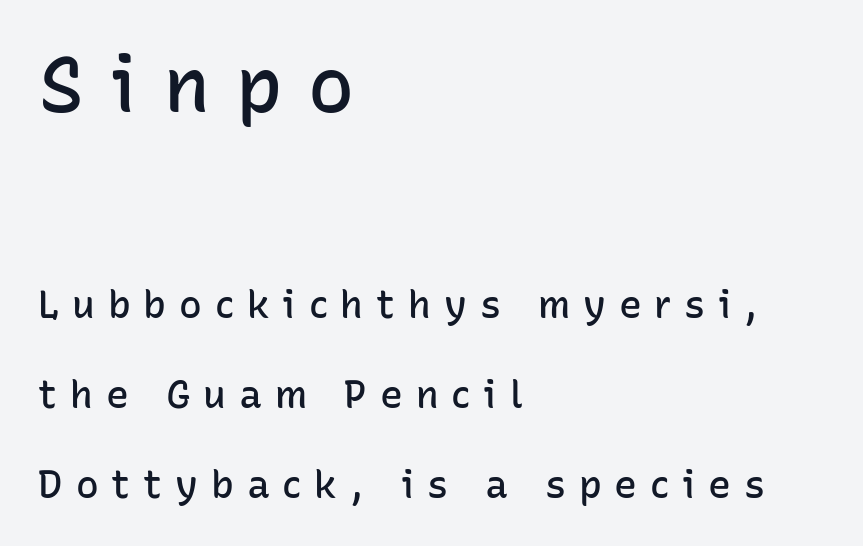
The image shows 77 px semibold sans-serif type, upright; set left-aligned, loose line spacing (2.36x), unusually wide letter spacing (+0.34 em), not underlined; the first (top) block is 2.03x larger; low stroke contrast and a medium x-height.
